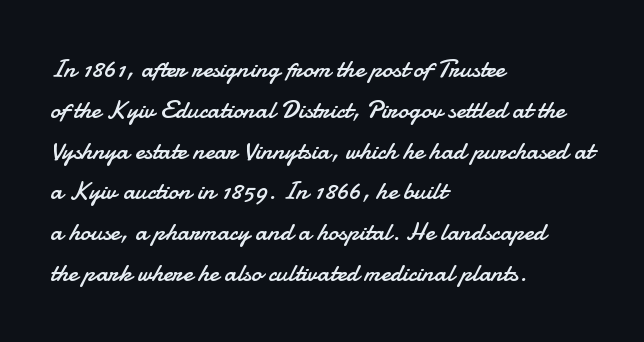
{"bold": "no", "underline": "no", "align": "left", "line_spacing": "normal", "line_spacing_ratio": 1.57, "letter_spacing": "normal", "letter_spacing_em": 0.0, "glyph_px": 26}
